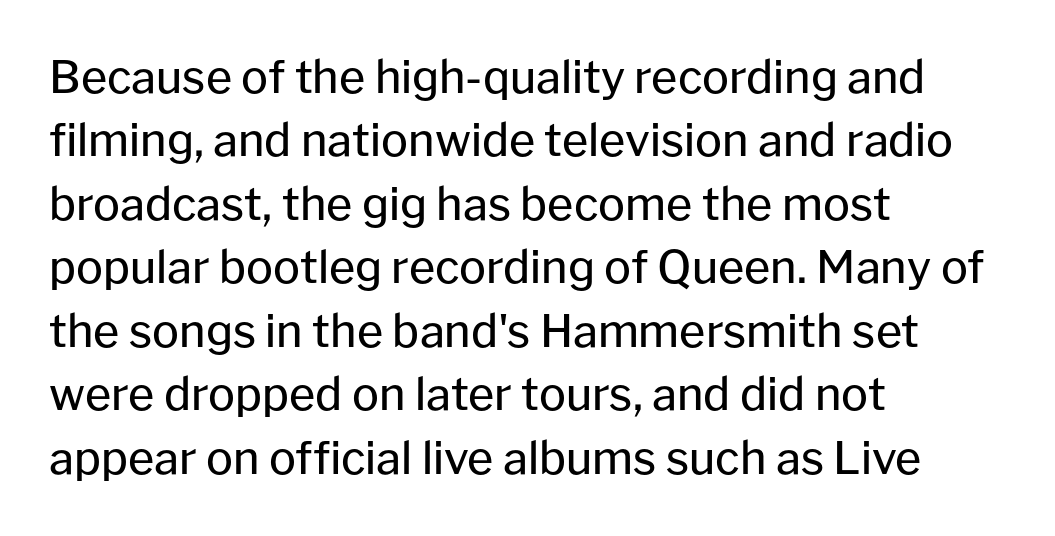
Whoever set this chose a conventional vertical rhythm. Underline: absent. No italicization has been applied; the sample stays upright. A light-to-regular cut is what we see here. Serifs: no, the terminals of the letterforms are clean.
